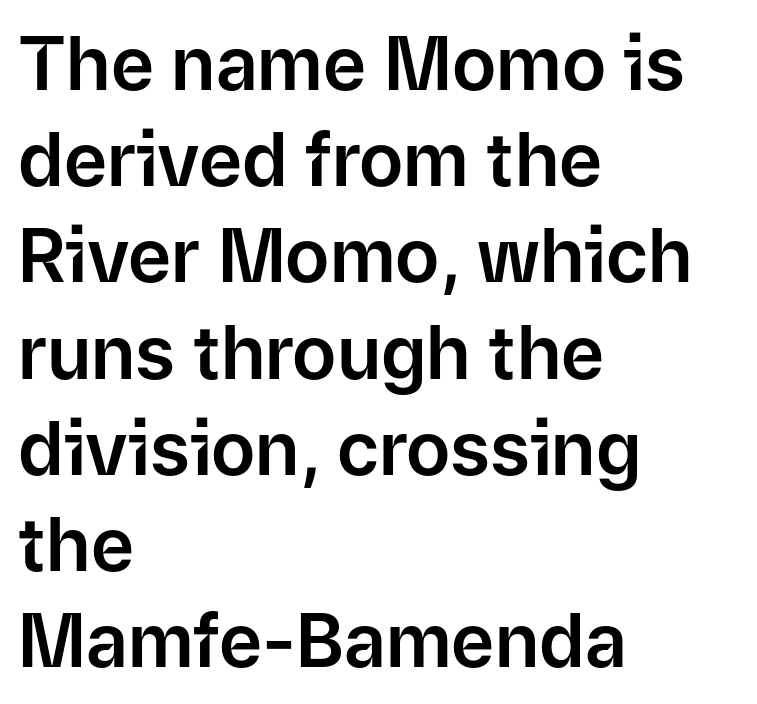
{"serif": "no", "italic": "no", "width": "normal", "stroke_contrast": "low", "x_height": "medium", "monospaced": "no", "underline": "no", "align": "left", "line_spacing": "normal", "line_spacing_ratio": 1.3, "letter_spacing": "normal", "letter_spacing_em": 0.0, "glyph_px": 74}
